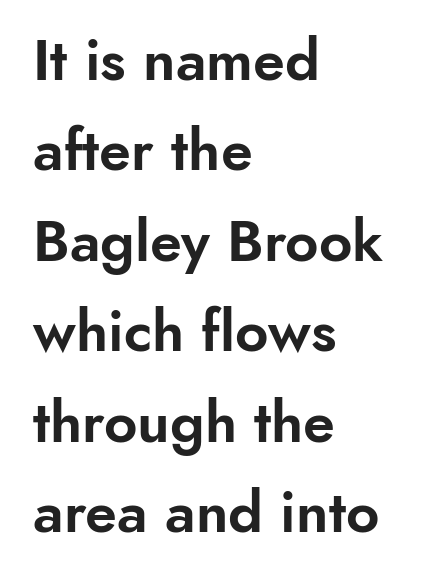
The image shows 58 px sans-serif type, upright; set left-aligned, normal line spacing (1.56x), normal letter spacing, not underlined; low stroke contrast and a small x-height.
